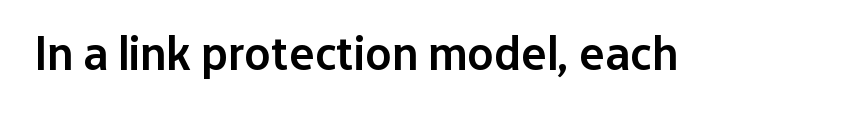
The letters advance in unequal steps, a hallmark of proportional type. Unlike a traditional serif, this face leaves its strokes unadorned. The letterforms sit shoulder to shoulder at normal distance. This is moderately heavy type, rendered in semibold. Plain, unruled lines of type.
